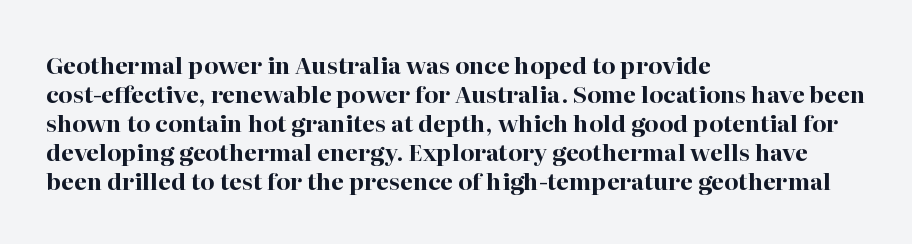
The image shows 23 px bold type, upright; set left-aligned, normal line spacing (1.26x), normal letter spacing, not underlined.
